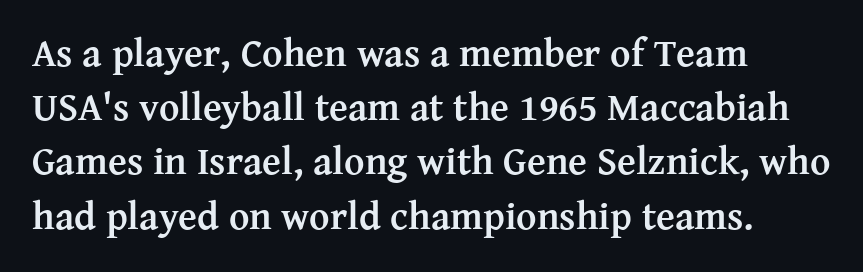
The image shows 39 px semibold serif type, upright; set left-aligned, normal line spacing (1.39x), normal letter spacing, not underlined; medium stroke contrast and a medium x-height.
